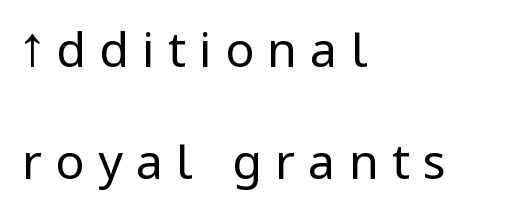
Is the letter spacing exaggerated? Yes — the characters are pushed far apart. Type style note: lacks serifs. This is roman type, the default non-slanted kind. Line beginnings align vertically; line endings do not. Stems here are at most as thick as an everyday book face. Underlining? Definitely not there.
